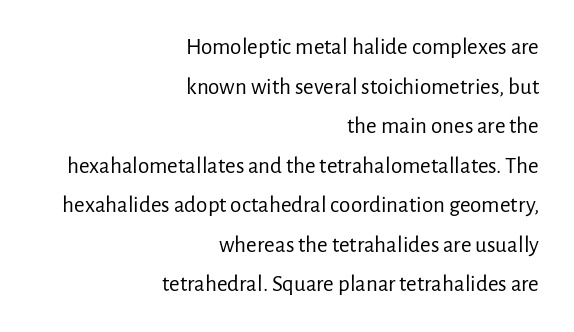
Visually the block forms a straight wall on the right and a jagged coastline on the left. Bold? No — there's no thickening of the strokes. In terms of posture, this sample is upright. Each word holds together tightly as a unit, with standard inter-letter gaps. Beneath every word, the page is bare.
